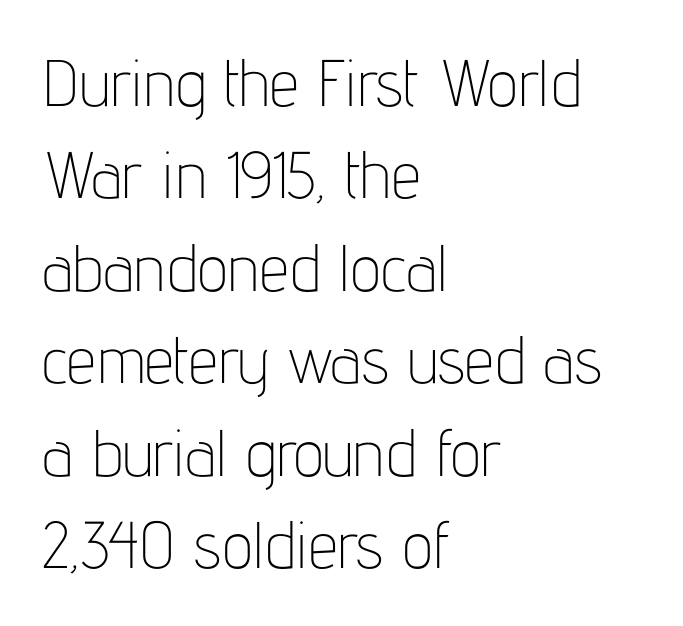
Q: Is the text bold? A: No.
Q: Is the text italic (slanted)? A: No, it is upright.
Q: Is the typeface a serif or a sans-serif typeface? A: Sans-serif.
Q: Is the text underlined? A: No.
Q: How is the paragraph aligned? A: Left-aligned.
Q: Is the spacing between letters normal or unusually wide? A: Normal.
Q: Is the spacing between lines tight, normal or loose? A: Normal.
Q: Width (condensed, normal, or wide)? A: Condensed.
Q: Stroke contrast? A: Low.
Q: x-height? A: Medium.
Q: Monospaced? A: No.
